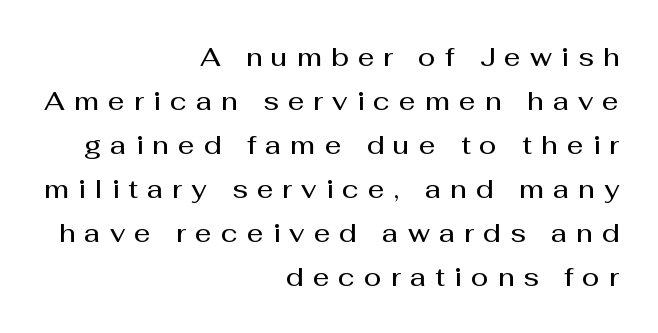
The image shows 26 px text type, upright; set right-aligned, normal line spacing (1.69x), unusually wide letter spacing (+0.35 em), not underlined.
